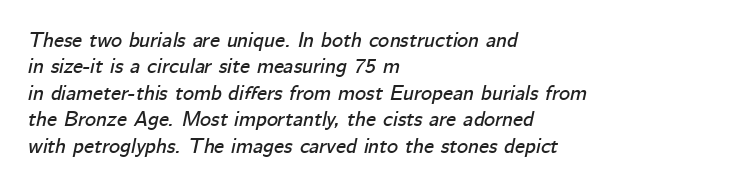
{"italic": "yes", "lean": "right", "slant_degrees": 12, "underline": "no", "align": "left", "line_spacing": "normal", "line_spacing_ratio": 1.26, "letter_spacing": "normal", "letter_spacing_em": 0.0, "glyph_px": 21}
